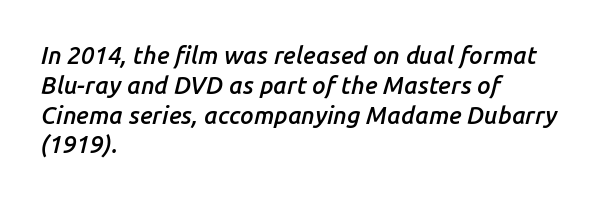
Glance below the letters and you will spot only blank space. The letters are slanted; this is an italic face. Caption: standard tracking, unaltered. The letters are semibold — heavier than regular but short of a full bold. Reading down the block, your eye returns to a fixed left position each line.
